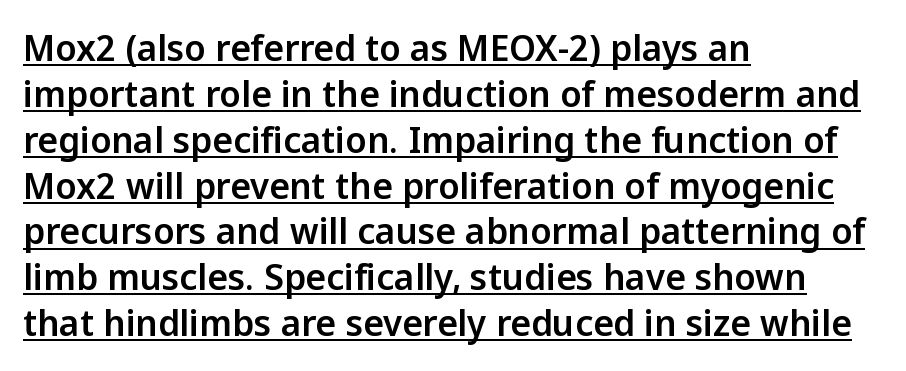
The image shows 35 px sans-serif type, upright; set left-aligned, normal line spacing (1.31x), normal letter spacing, underlined; low stroke contrast and a medium x-height.
